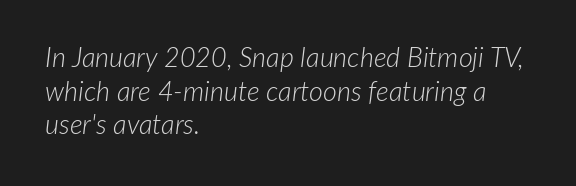
Q: Is the text bold? A: No.
Q: Is the text italic (slanted)? A: Yes, it leans right by about 7 degrees.
Q: Is the text underlined? A: No.
Q: How is the paragraph aligned? A: Left-aligned.
Q: Is the spacing between letters normal or unusually wide? A: Normal.
Q: Is the spacing between lines tight, normal or loose? A: Normal.
